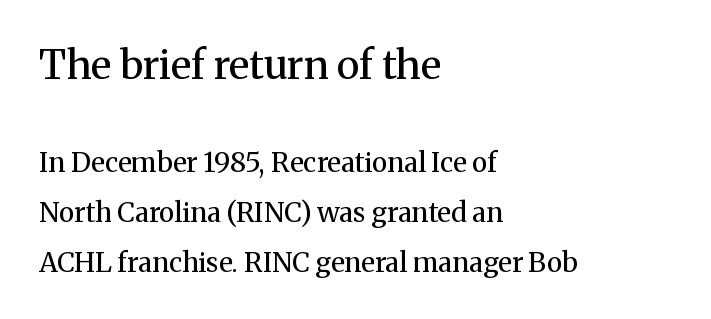
{"serif": "yes", "italic": "no", "bold": "no", "weight": "regular", "width": "normal", "stroke_contrast": "medium", "x_height": "medium", "monospaced": "no", "underline": "no", "align": "left", "line_spacing_ratio": 1.85, "letter_spacing": "normal", "letter_spacing_em": 0.0, "larger_block": "first", "size_ratio": 1.48, "glyph_px": 40}
